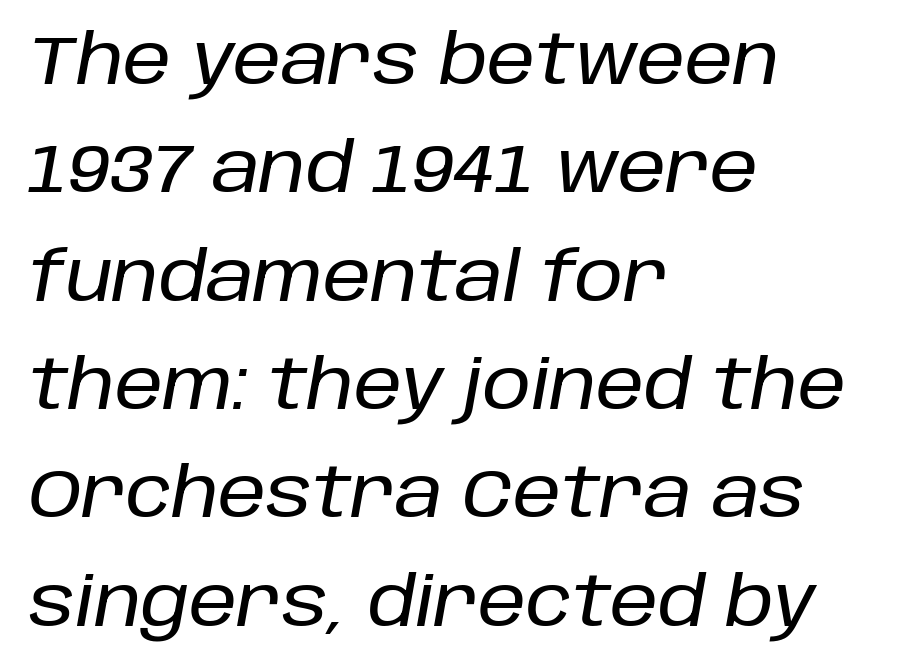
Q: Is the text italic (slanted)? A: Yes, it leans right by about 10 degrees.
Q: Is the text underlined? A: No.
Q: How is the paragraph aligned? A: Left-aligned.
Q: Is the spacing between letters normal or unusually wide? A: Normal.
Q: Is the spacing between lines tight, normal or loose? A: Normal.
Q: Width (condensed, normal, or wide)? A: Normal.
Q: Stroke contrast? A: Low.
Q: x-height? A: Large.
Q: Monospaced? A: No.
